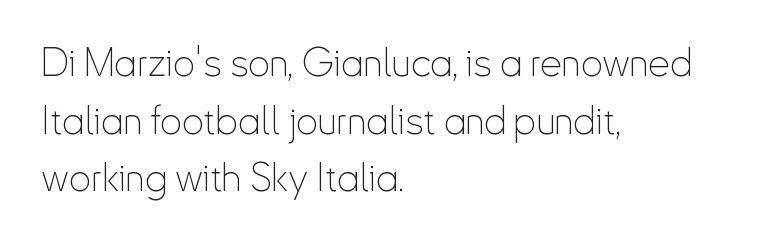
Q: Is the text bold? A: No.
Q: Is the text italic (slanted)? A: No, it is upright.
Q: Is the typeface a serif or a sans-serif typeface? A: Sans-serif.
Q: Is the text underlined? A: No.
Q: How is the paragraph aligned? A: Left-aligned.
Q: Is the spacing between letters normal or unusually wide? A: Normal.
Q: Is the spacing between lines tight, normal or loose? A: Normal.
Q: Width (condensed, normal, or wide)? A: Condensed.
Q: Stroke contrast? A: Low.
Q: x-height? A: Small.
Q: Monospaced? A: No.
